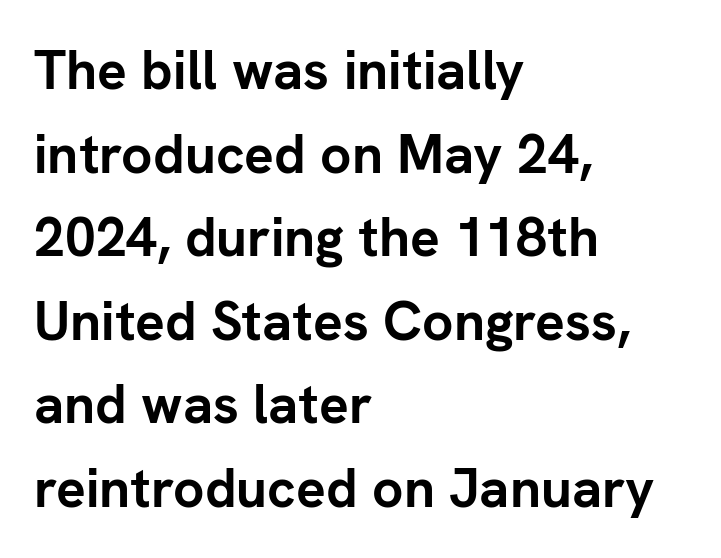
The image shows 55 px semibold sans-serif type, upright; set left-aligned, normal line spacing (1.52x), normal letter spacing, not underlined; low stroke contrast and a medium x-height.
